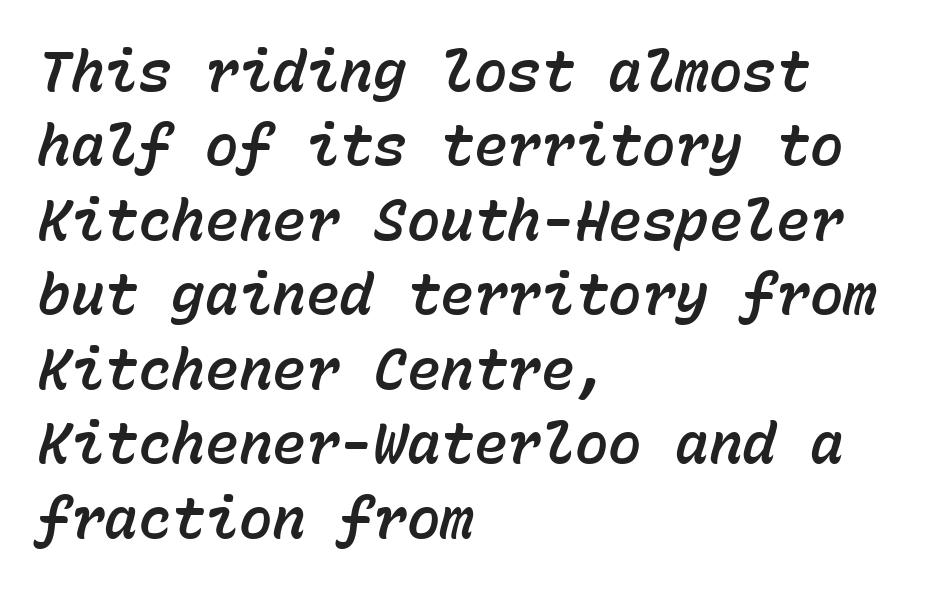
Line starts are locked; line ends wander. Rule under the text: the space is simply empty. This sample uses an oblique cut, with every glyph tilted off the vertical. Here the designer chose a console-style face with uniform glyph widths. Compared with typical paragraphs, the rows here are spaced about the same.
